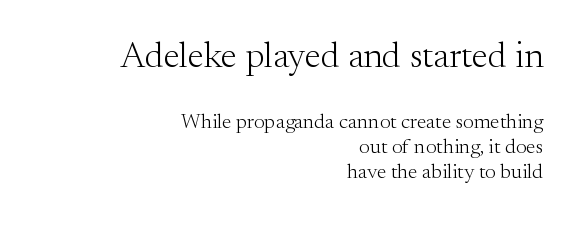
Q: Is the text bold? A: No.
Q: Is the text italic (slanted)? A: No, it is upright.
Q: Is the typeface a serif or a sans-serif typeface? A: Serif.
Q: Is the text underlined? A: No.
Q: How is the paragraph aligned? A: Right-aligned.
Q: Is the spacing between letters normal or unusually wide? A: Normal.
Q: Which block of text is set in a larger size, the first (top) or the second (bottom)? A: The first (top) one.
Q: Width (condensed, normal, or wide)? A: Normal.
Q: Stroke contrast? A: Medium.
Q: x-height? A: Small.
Q: Monospaced? A: No.
